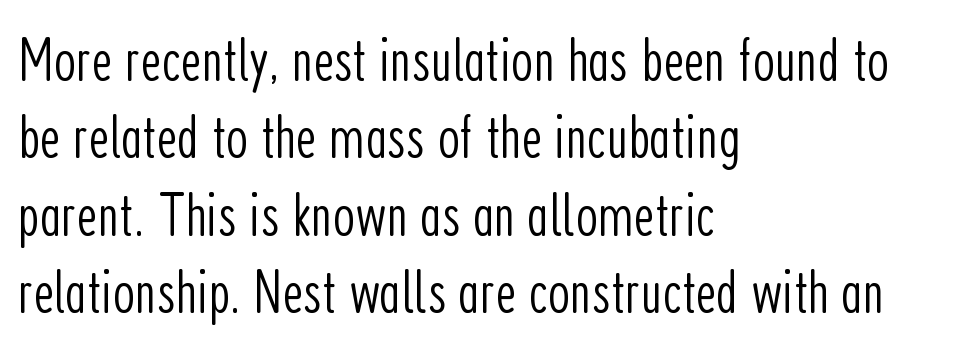
These lines are rendered in a variable-pitch font. Designer's note — italics off, roman on. The rendering anchors every line to the left-hand side. Clear beneath every line of the passage. The letters look calm and open, with moderate or lighter stems.
